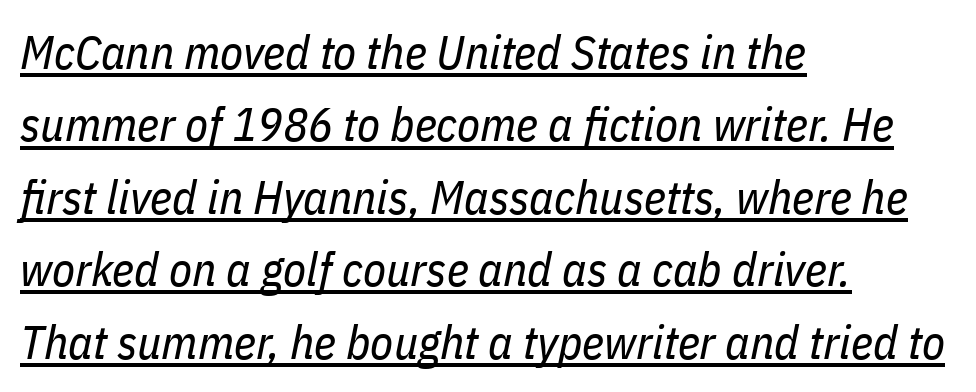
The image shows 47 px regular-weight, condensed type, italic (leaning right); set left-aligned, normal line spacing (1.54x), normal letter spacing, underlined; low stroke contrast and a medium x-height.
